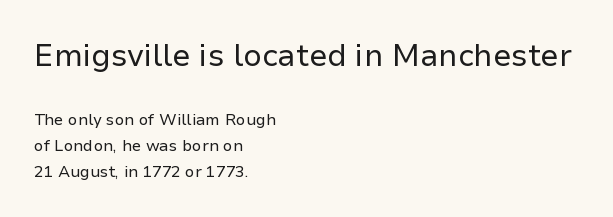
The image shows 31 px regular-weight sans-serif type, upright; set left-aligned, normal line spacing (1.6x), normal letter spacing, not underlined; the first (top) block is 1.94x larger; low stroke contrast and a medium x-height.
